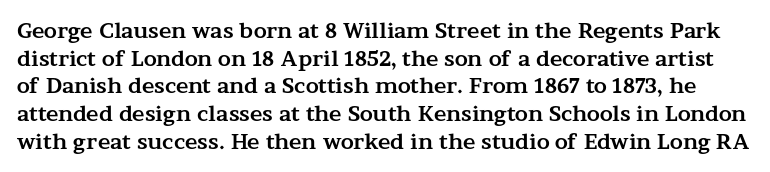
Q: Is the text bold? A: Yes.
Q: Is the text italic (slanted)? A: No, it is upright.
Q: Is the text underlined? A: No.
Q: Is the spacing between letters normal or unusually wide? A: Normal.
Q: Is the spacing between lines tight, normal or loose? A: Normal.
